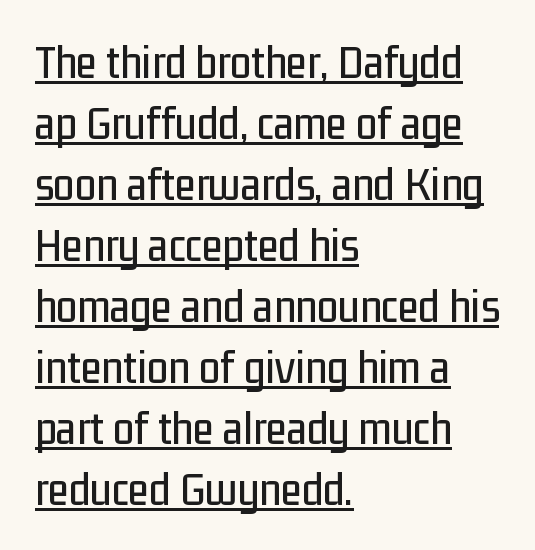
The image shows 48 px condensed sans-serif type, upright; set left-aligned, normal line spacing (1.27x), normal letter spacing, underlined; low stroke contrast and a medium x-height.
